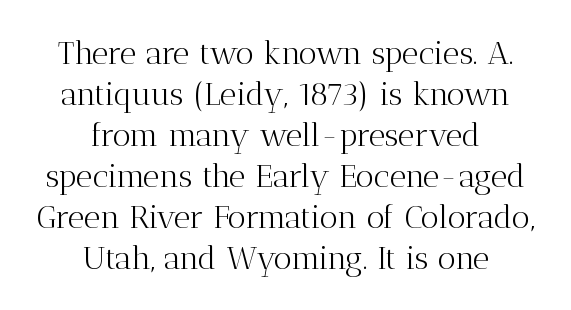
Regarding leading, the lines here are spaced in the standard way. No chunkiness to these letters — they're not bold. These lines are centered, leaving both edges ragged. Every stem runs plumb, perpendicular to the baseline. Looks like regular typesetting: each glyph gets only the width it needs. Descenders hang freely into open space.
